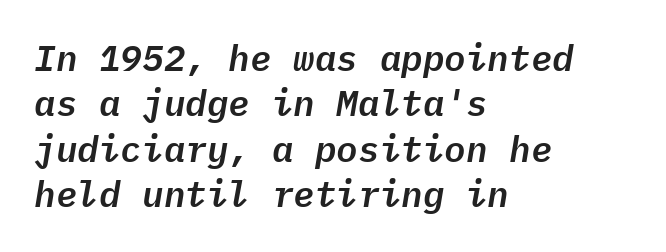
The image shows 36 px text type, italic (leaning right), monospaced; set left-aligned, normal line spacing (1.26x), normal letter spacing, not underlined; low stroke contrast and a medium x-height.
